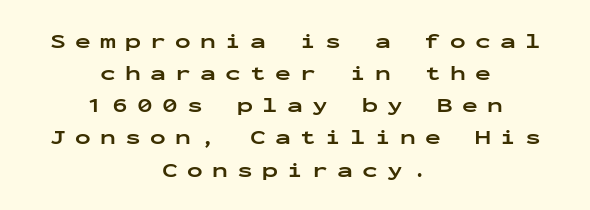
The image shows 21 px bold type, upright; set centered, normal line spacing (1.53x), unusually wide letter spacing (+0.44 em), not underlined.
